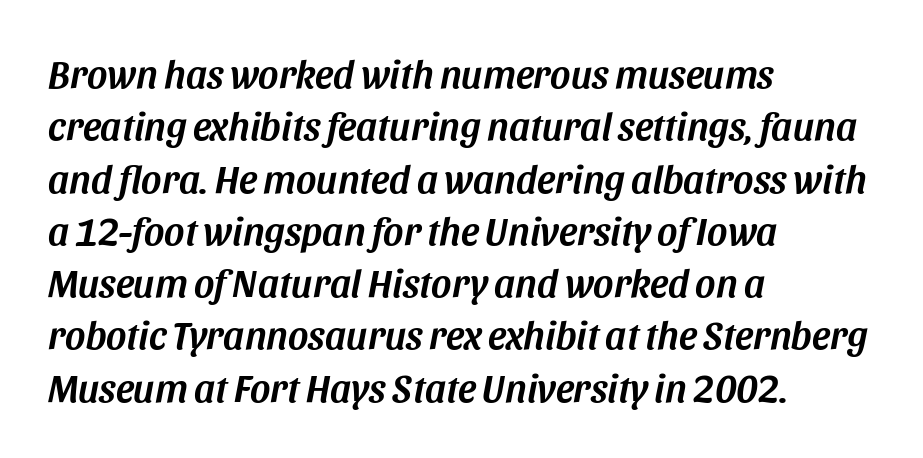
The image shows 39 px text type, italic (leaning right); set left-aligned, normal line spacing (1.34x), normal letter spacing, not underlined; medium stroke contrast and a large x-height.
